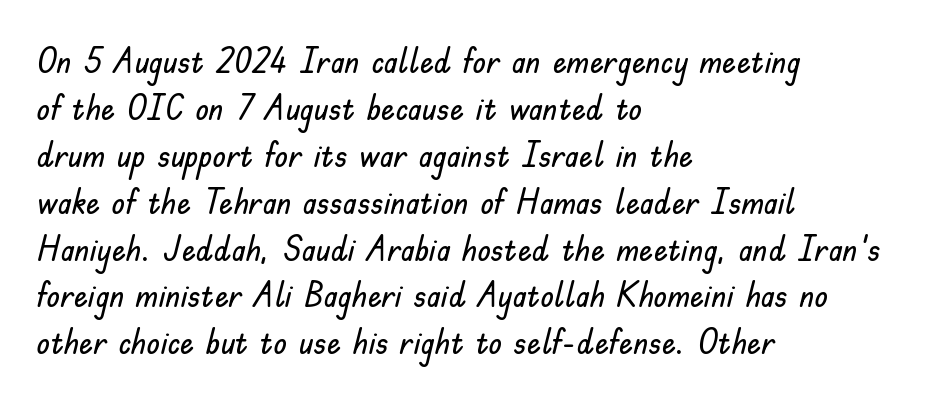
The image shows 35 px sans-serif type; set left-aligned, normal line spacing (1.34x), normal letter spacing, not underlined; low stroke contrast and a small x-height.
